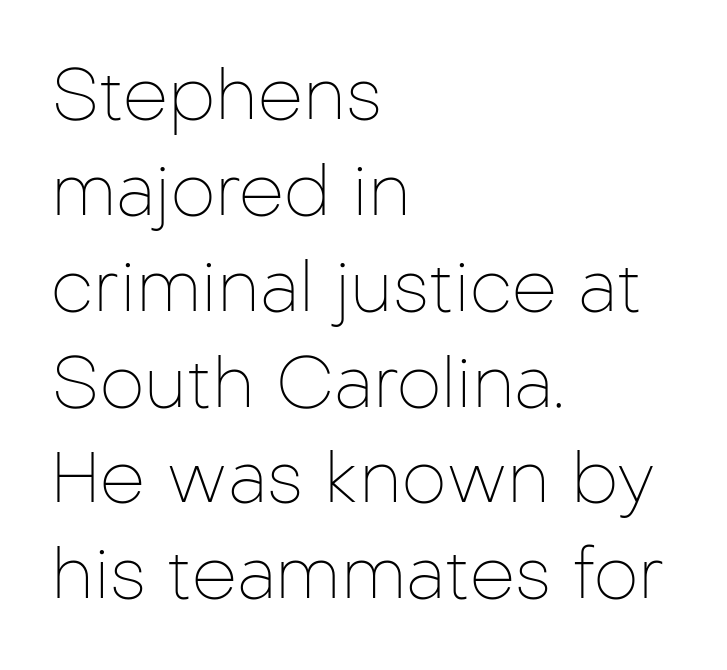
{"serif": "no", "italic": "no", "bold": "no", "weight": "thin", "width": "normal", "stroke_contrast": "low", "x_height": "medium", "monospaced": "no", "underline": "no", "align": "left", "line_spacing": "normal", "line_spacing_ratio": 1.35, "letter_spacing": "normal", "letter_spacing_em": 0.0, "glyph_px": 71}
